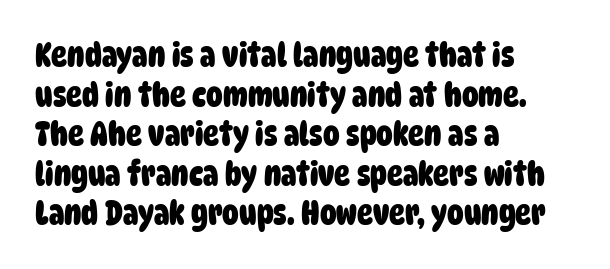
Q: Is the text bold? A: Yes.
Q: Is the typeface a serif or a sans-serif typeface? A: Sans-serif.
Q: Is the text underlined? A: No.
Q: How is the paragraph aligned? A: Left-aligned.
Q: Is the spacing between letters normal or unusually wide? A: Normal.
Q: Width (condensed, normal, or wide)? A: Condensed.
Q: Stroke contrast? A: Low.
Q: x-height? A: Large.
Q: Monospaced? A: No.
